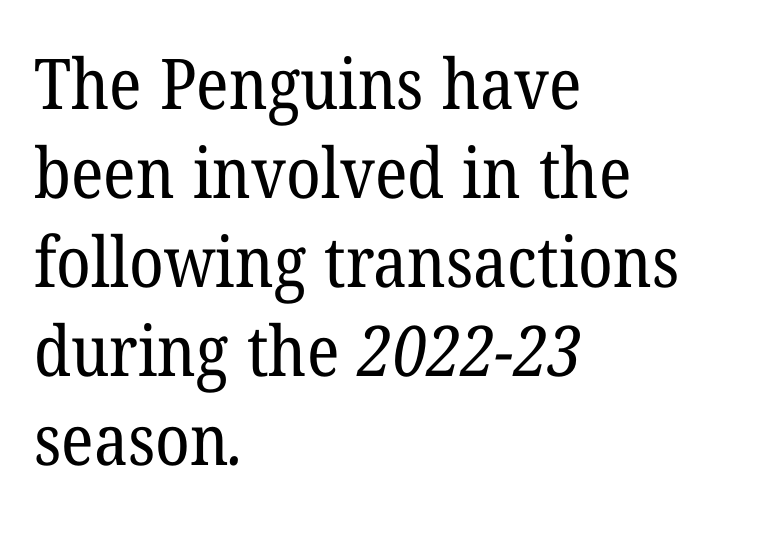
{"serif": "yes", "bold": "no", "weight": "regular", "width": "normal", "stroke_contrast": "low", "x_height": "medium", "monospaced": "no", "underline": "no", "align": "left", "line_spacing": "normal", "line_spacing_ratio": 1.27, "letter_spacing": "normal", "letter_spacing_em": 0.0, "glyph_px": 70}
